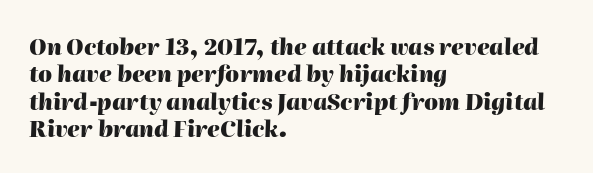
Q: Is the text bold? A: Yes.
Q: Is the text italic (slanted)? A: Yes, it leans right by about 2 degrees.
Q: Is the text underlined? A: No.
Q: How is the paragraph aligned? A: Left-aligned.
Q: Is the spacing between letters normal or unusually wide? A: Normal.
